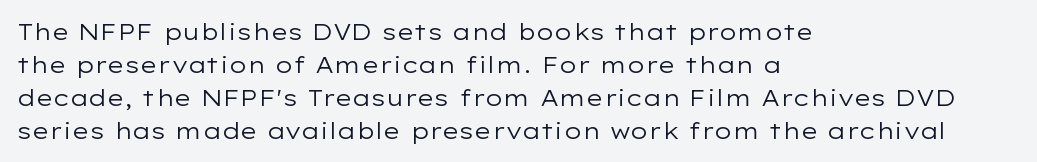
{"italic": "no", "bold": "no", "underline": "no", "align": "left", "line_spacing": "normal", "line_spacing_ratio": 1.43, "letter_spacing": "normal", "letter_spacing_em": 0.0, "glyph_px": 23}
